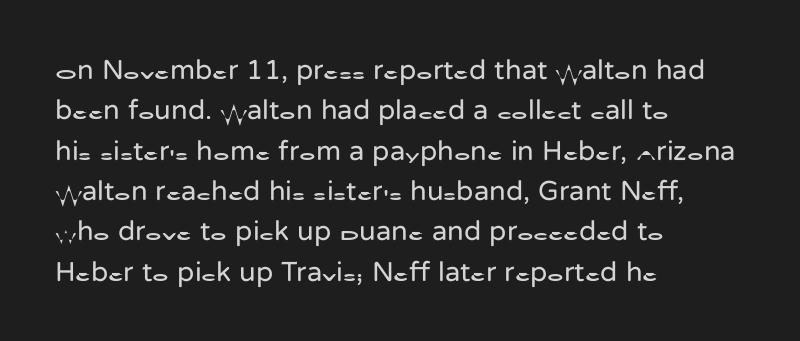
This sample is left-justified, so line endings fall wherever the words run out. Tracking value appears to be zero — textbook default spacing. Serifs: no, the terminals of the letterforms are clean. A light-to-regular cut is what we see here. The letters advance in unequal steps, a hallmark of proportional type.
